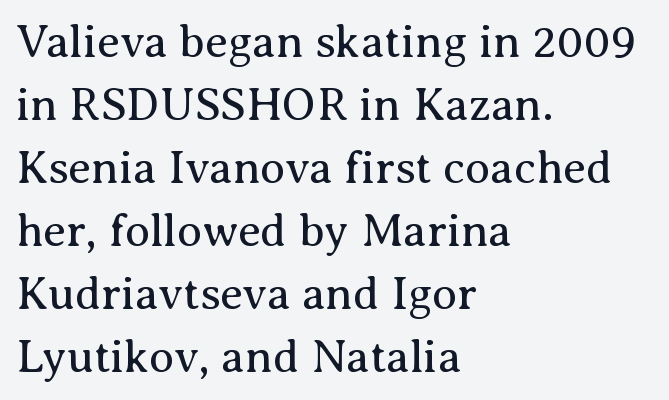
The image shows 46 px regular-weight serif type, upright; set left-aligned, normal line spacing (1.37x), normal letter spacing, not underlined; medium stroke contrast and a medium x-height.
